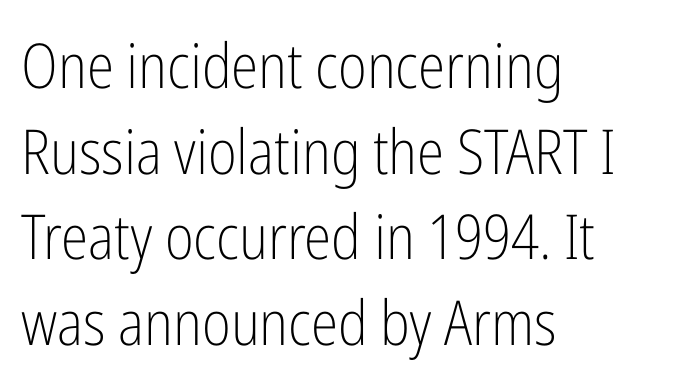
{"serif": "no", "italic": "no", "bold": "no", "weight": "light", "width": "condensed", "stroke_contrast": "low", "x_height": "medium", "monospaced": "no", "underline": "no", "align": "left", "line_spacing": "normal", "line_spacing_ratio": 1.38, "letter_spacing": "normal", "letter_spacing_em": 0.0, "glyph_px": 62}
